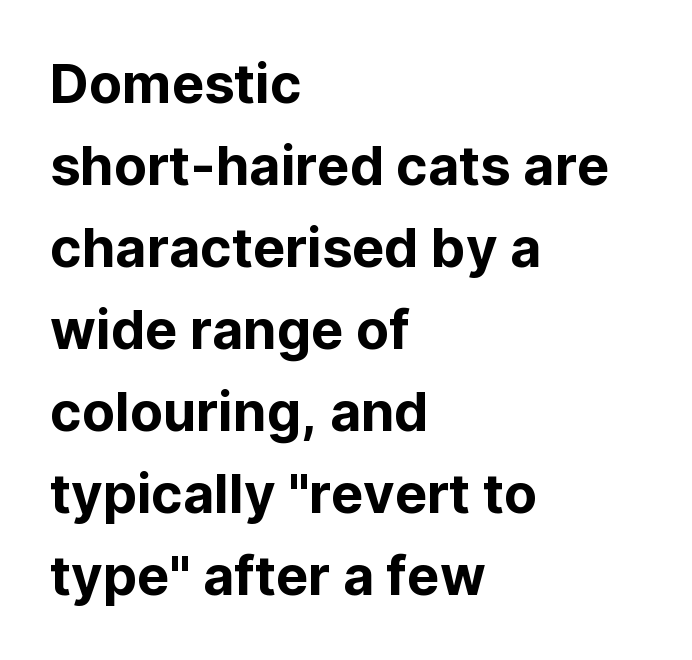
These lines are set flush left with a ragged right edge. Between one letter and the next there's only the usual sliver of space. Unlike italic type, these characters show no tilt at all. No feet cap the strokes, marking this as sans-serif type. Rule under the text: the space is simply empty. The designer left line spacing at the default.
